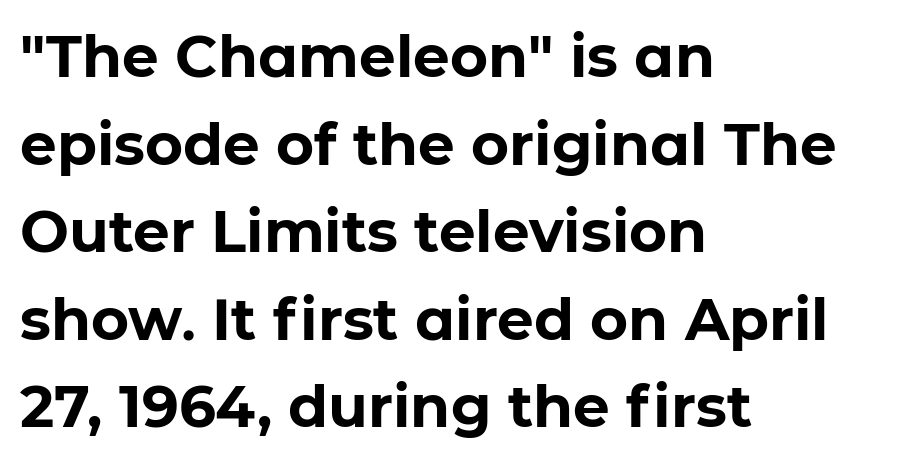
Vertical spacing — default. These lines are rendered in a variable-pitch font. Horizontal alignment here is leftward, the default for most running prose. The specimen omits any rule beneath the text block's lines. Pretty heavy lettering here — definitely bold.
